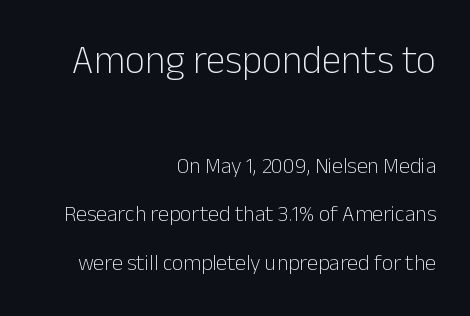
The image shows 39 px light sans-serif type, upright; set right-aligned, loose line spacing (2.2x), normal letter spacing, not underlined; the first (top) block is 1.77x larger; low stroke contrast and a medium x-height.
